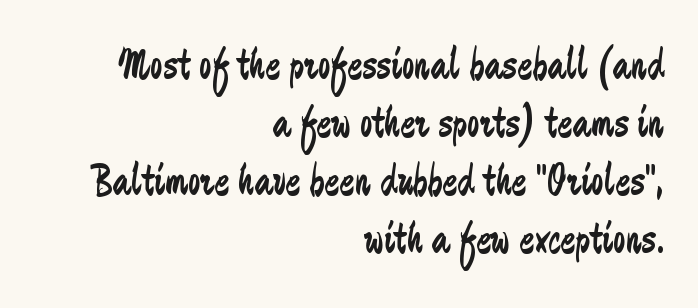
Q: Is the text bold? A: No.
Q: Is the text italic (slanted)? A: Yes.
Q: Is the typeface a serif or a sans-serif typeface? A: Sans-serif.
Q: Is the text underlined? A: No.
Q: How is the paragraph aligned? A: Right-aligned.
Q: Is the spacing between letters normal or unusually wide? A: Normal.
Q: Is the spacing between lines tight, normal or loose? A: Normal.
Q: Width (condensed, normal, or wide)? A: Condensed.
Q: Stroke contrast? A: Low.
Q: x-height? A: Small.
Q: Monospaced? A: No.
